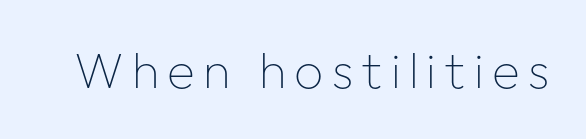
{"serif": "no", "italic": "no", "bold": "no", "weight": "thin", "width": "normal", "stroke_contrast": "low", "x_height": "medium", "monospaced": "no", "underline": "no", "glyph_px": 51}
